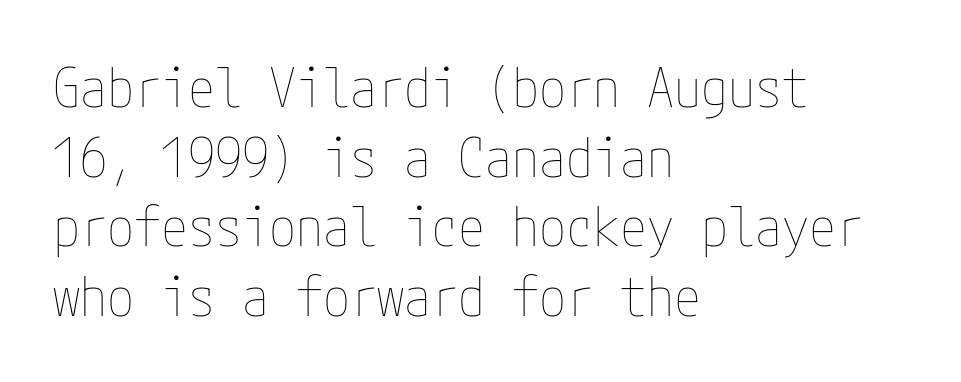
Italic? Not at all — the glyphs are vertical. Is the letter spacing exaggerated? No — it looks like the ordinary default. Stems and bowls with no extra thickness — not bold. This rendering uses left alignment, leaving the right contour irregular. The passage shown stacks its lines at a standard gap.
